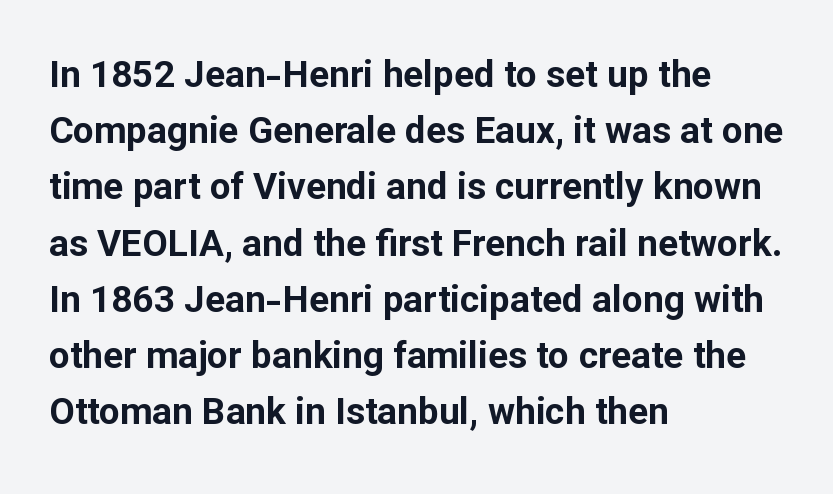
Quick note: interline space is typical. Note: no serifs on the glyphs. The rendering uses natural spacing where letterforms have individual widths. There is no visible air inserted between adjacent glyphs.
